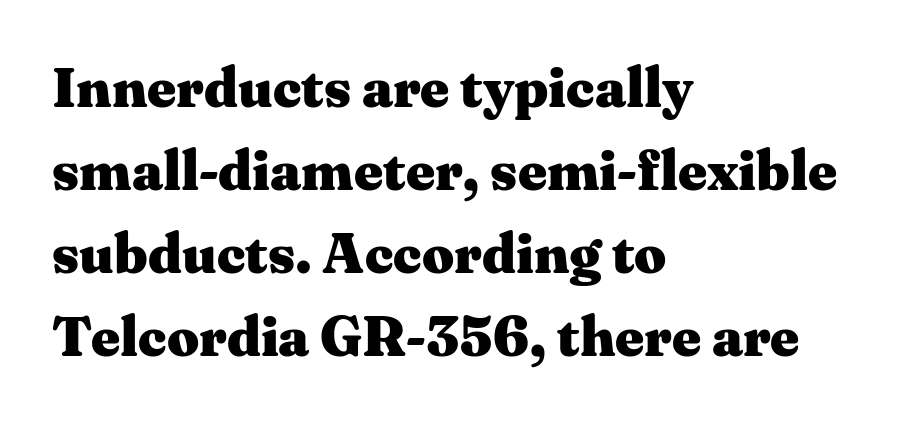
Notice how the stems are strictly vertical — no italics here. Varying glyph widths throughout — classic text-font behaviour. Evenly set lines give the paragraph a standard silhouette. The rendering shows small feet on the letterforms — a serif design. Where is the straight margin? On the left.
